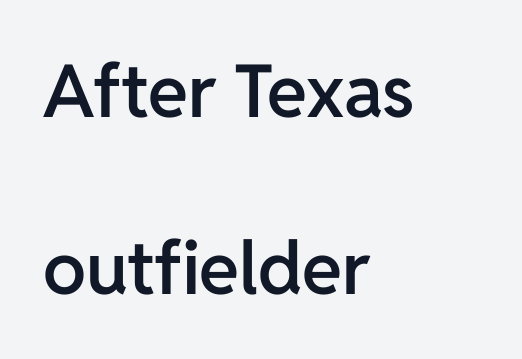
You could not count columns in this text — the font is proportionally spaced. Characters follow at the spacing the type designer built in. These lines are set flush left with a ragged right edge. Reading down the column, the eye jumps a long way to each next line. The rendering shows plain stroke endings on the letterforms — a sans-serif design.
